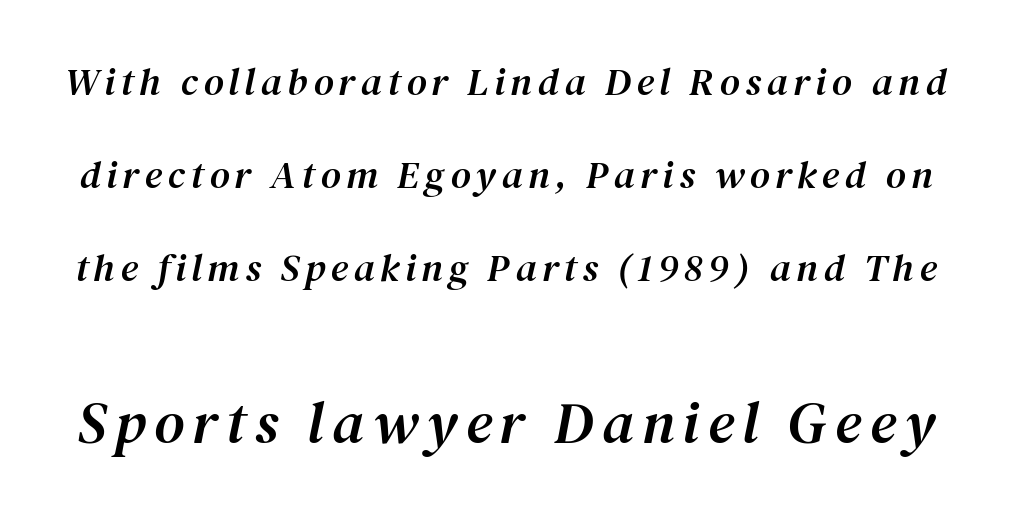
Q: Is the text italic (slanted)? A: Yes, it leans right by about 12 degrees.
Q: Is the typeface a serif or a sans-serif typeface? A: Serif.
Q: Is the text underlined? A: No.
Q: Is the spacing between lines tight, normal or loose? A: Loose.
Q: Which block of text is set in a larger size, the first (top) or the second (bottom)? A: The second (bottom) one.
Q: Width (condensed, normal, or wide)? A: Normal.
Q: Stroke contrast? A: Medium.
Q: x-height? A: Medium.
Q: Monospaced? A: No.
